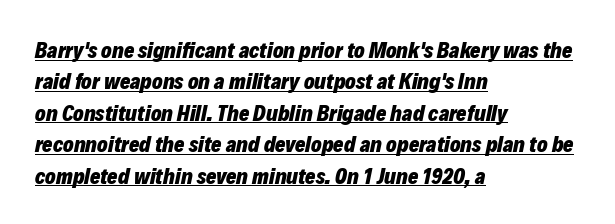
Honestly, the row spacing looks completely unremarkable. Looking at the ascenders, they clearly lean. The glyphs have the mass of a bold cut. Underline: present.
